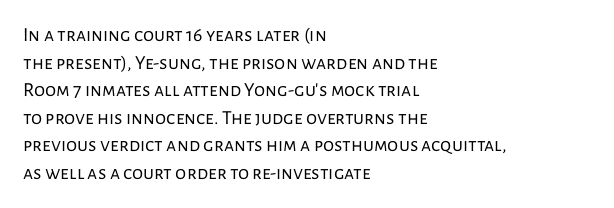
This rendering leaves character spacing at its baseline value. These lines stack with their left ends in a neat column. Reading down the column, the eye jumps a familiar distance to each next line. Stroke mass is kept to a normal reading level or below. Unlike italic type, these characters show no tilt at all. No word sits above an underline.
